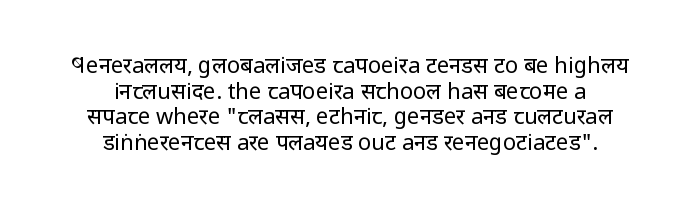
These lines were composed using upright roman letters. What stands out about the letter spacing? Nothing — it is the standard amount. Vertical stems look standard width or narrower in stroke. Descenders are the only things crossing below the line. Casual observation: everything's sitting right in the middle.
